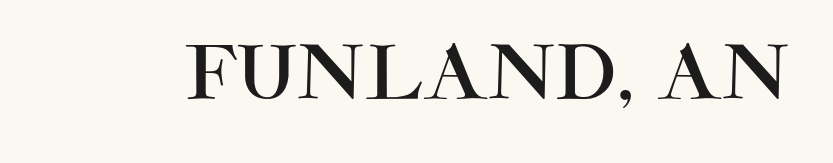
Q: Is the text italic (slanted)? A: No, it is upright.
Q: Is the typeface a serif or a sans-serif typeface? A: Sans-serif.
Q: Is the text underlined? A: No.
Q: Is the spacing between letters normal or unusually wide? A: Normal.
Q: Width (condensed, normal, or wide)? A: Normal.
Q: Stroke contrast? A: High.
Q: x-height? A: Large.
Q: Monospaced? A: No.
